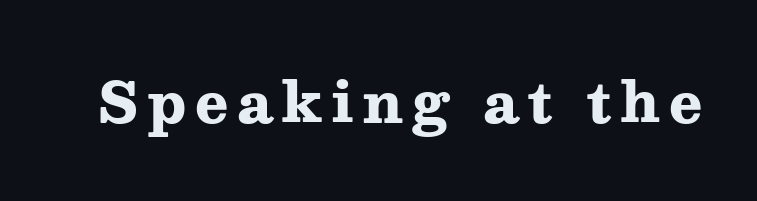
The lettering holds an erect, upright posture throughout. Has an underline been added? It has not. In terms of letterform style, serifs are clearly present. Note the varied advance widths — an 'i' is clearly narrower than an 'm'. Thick stems and heavy bowls — unmistakably bold.
